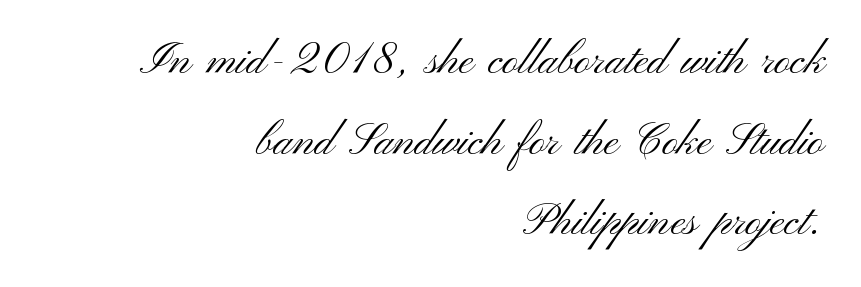
The image shows 44 px light, wide sans-serif type; set right-aligned, line spacing 1.83x, normal letter spacing, not underlined; medium stroke contrast and a small x-height.
